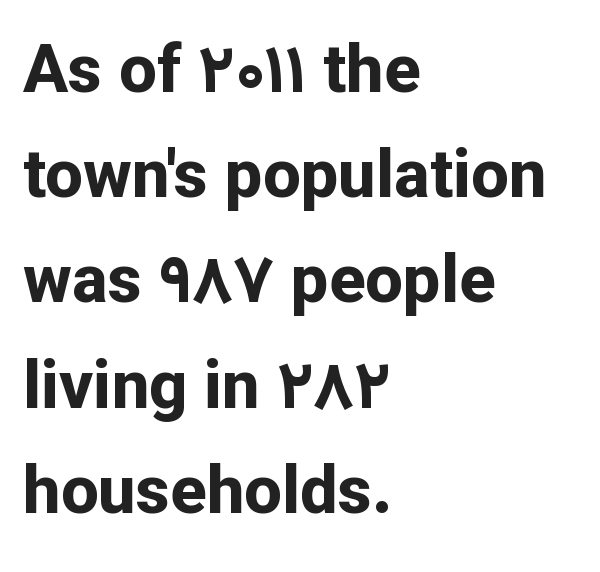
This block has exactly the height ordinary leading produces. These lines carry a lot of weight — the face is fully bold. Type without underlining. Is this a fixed-width face? No — the glyphs have proportional, varying widths. Horizontal alignment here is leftward, the default for most running prose. Characters follow at the spacing the type designer built in.
